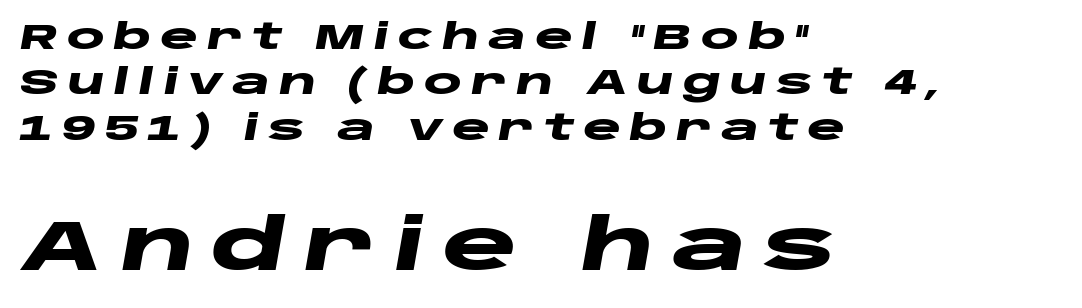
Q: Is the text bold? A: Yes.
Q: Is the text italic (slanted)? A: Yes, it leans right by about 10 degrees.
Q: Is the text underlined? A: No.
Q: How is the paragraph aligned? A: Left-aligned.
Q: Is the spacing between letters normal or unusually wide? A: Unusually wide.
Q: Is the spacing between lines tight, normal or loose? A: Normal.
Q: Which block of text is set in a larger size, the first (top) or the second (bottom)? A: The second (bottom) one.
Q: Width (condensed, normal, or wide)? A: Wide.
Q: Stroke contrast? A: Low.
Q: x-height? A: Large.
Q: Monospaced? A: No.
